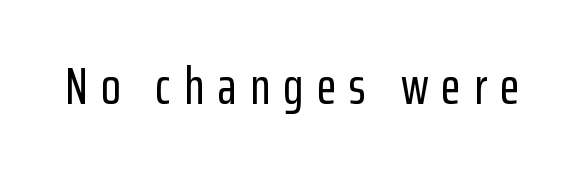
The image shows 52 px condensed sans-serif type, upright; set unusually wide letter spacing (+0.25 em), not underlined; low stroke contrast and a medium x-height.
